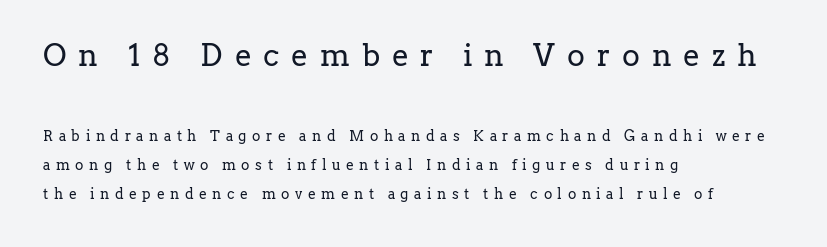
{"serif": "yes", "italic": "no", "bold": "no", "weight": "regular", "width": "normal", "stroke_contrast": "low", "x_height": "medium", "monospaced": "no", "underline": "no", "align": "left", "line_spacing": "loose", "line_spacing_ratio": 2.09, "letter_spacing": "wide", "letter_spacing_em": 0.4, "larger_block": "first", "size_ratio": 2.14, "glyph_px": 30}
